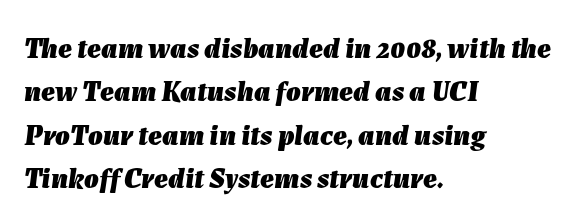
Q: Is the text bold? A: Yes.
Q: Is the text italic (slanted)? A: Yes, it leans right by about 7 degrees.
Q: Is the text underlined? A: No.
Q: How is the paragraph aligned? A: Left-aligned.
Q: Is the spacing between letters normal or unusually wide? A: Normal.
Q: Is the spacing between lines tight, normal or loose? A: Normal.
Q: Width (condensed, normal, or wide)? A: Normal.
Q: Stroke contrast? A: Low.
Q: x-height? A: Medium.
Q: Monospaced? A: No.
